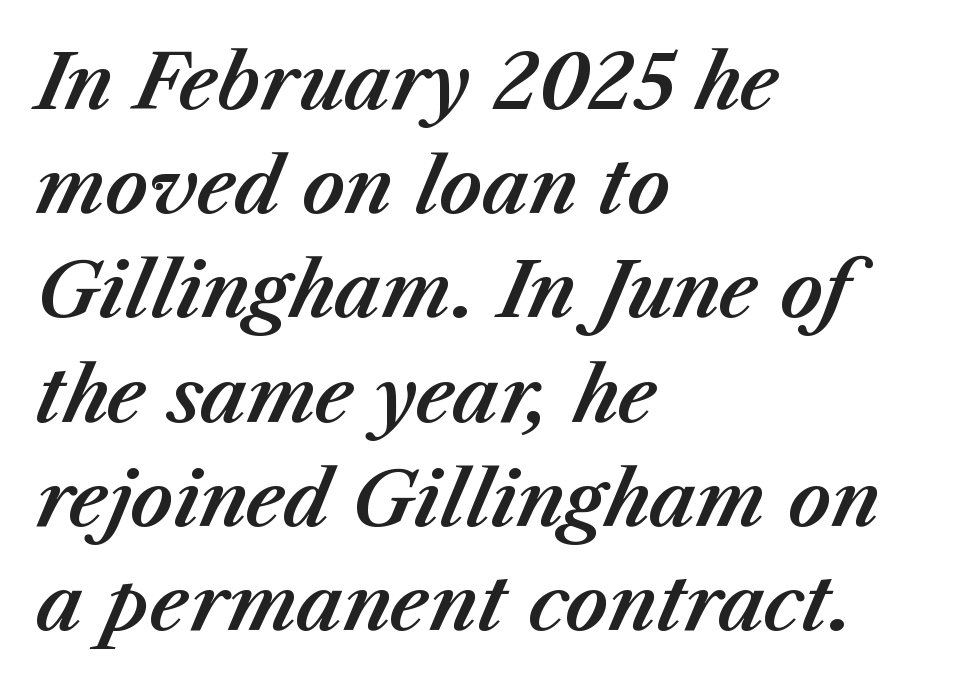
{"italic": "yes", "lean": "right", "slant_degrees": 23, "width": "normal", "stroke_contrast": "medium", "x_height": "medium", "monospaced": "no", "underline": "no", "align": "left", "line_spacing": "normal", "line_spacing_ratio": 1.39, "letter_spacing": "normal", "letter_spacing_em": 0.0, "glyph_px": 75}
